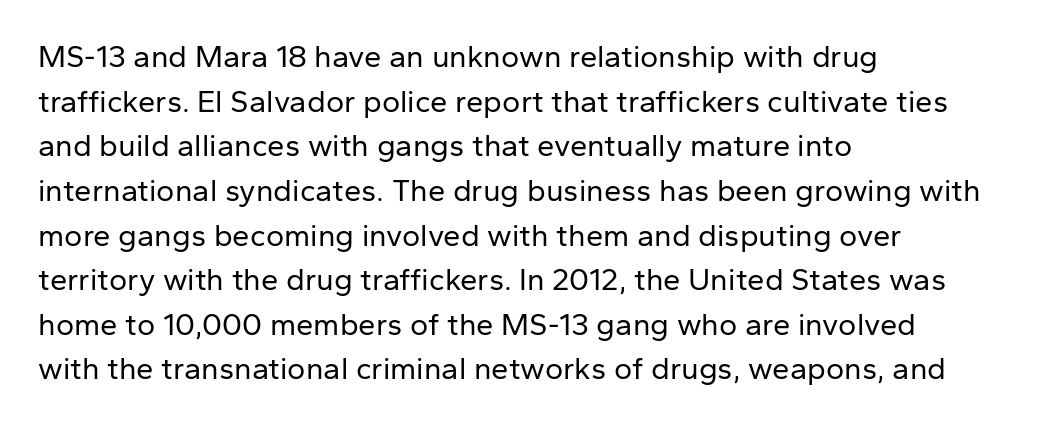
Nobody drew a line under any word here. The face used here is a sans, in the tradition of grotesques and geometrics. Notice how the stems are strictly vertical — no italics here. No extra tracking has been applied to these lines. Whoever set this chose a conventional vertical rhythm.
